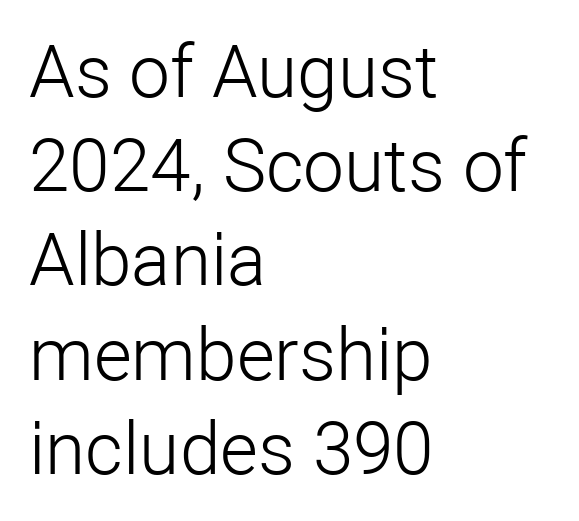
{"serif": "no", "italic": "no", "bold": "no", "weight": "light", "width": "normal", "stroke_contrast": "low", "x_height": "medium", "monospaced": "no", "underline": "no", "align": "left", "line_spacing": "normal", "line_spacing_ratio": 1.29, "letter_spacing": "normal", "letter_spacing_em": 0.0, "glyph_px": 73}
